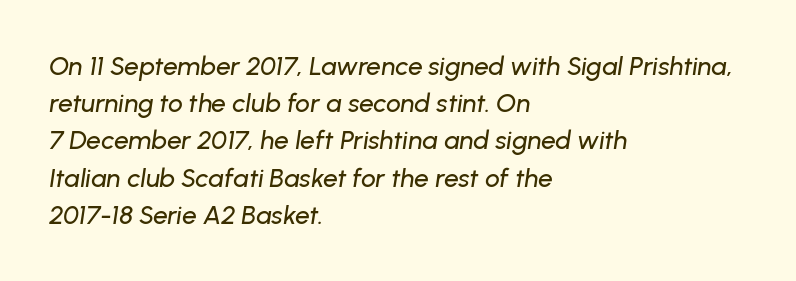
{"italic": "yes", "lean": "right", "slant_degrees": 8, "underline": "no", "align": "left", "line_spacing": "normal", "line_spacing_ratio": 1.43, "letter_spacing": "normal", "letter_spacing_em": 0.0, "glyph_px": 26}
